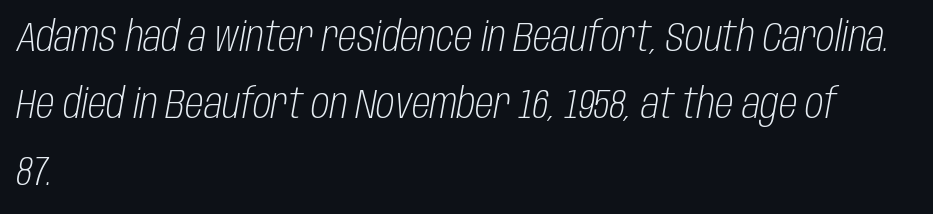
The foot of each line stays bare and open. Compared with typical body copy, the letter spacing here is the same. No letter is thick-stroked: the sample isn't bold. Each letter keeps its own natural width here, so spacing adapts to shape.
